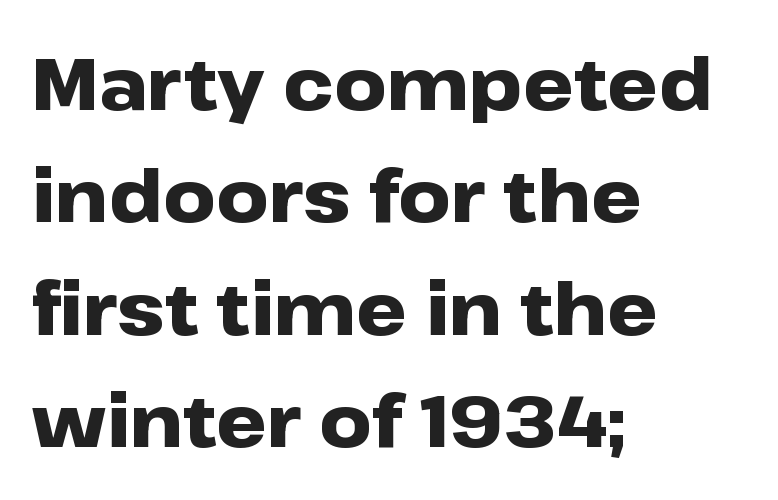
The image shows 72 px heavy, wide sans-serif type, upright; set left-aligned, normal line spacing (1.56x), normal letter spacing, not underlined; low stroke contrast and a medium x-height.
